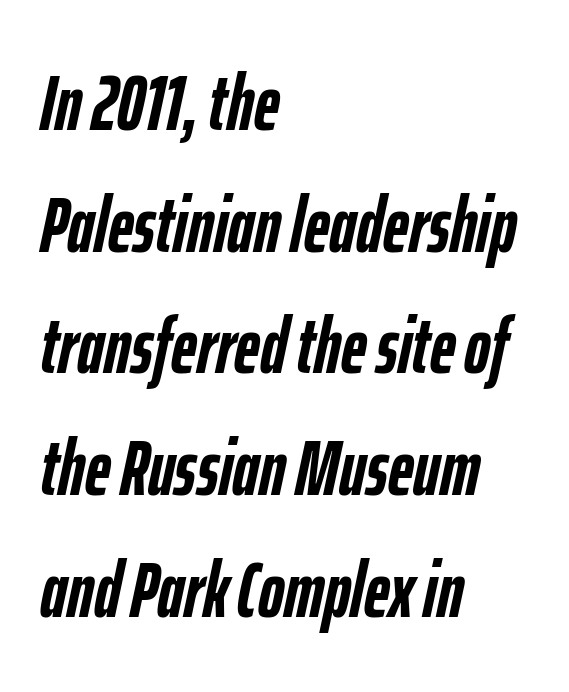
{"italic": "yes", "lean": "right", "slant_degrees": 12, "bold": "yes", "weight": "semibold", "width": "condensed", "stroke_contrast": "low", "x_height": "medium", "monospaced": "no", "underline": "no", "align": "left", "line_spacing": "normal", "line_spacing_ratio": 1.54, "letter_spacing": "normal", "letter_spacing_em": 0.0, "glyph_px": 79}
